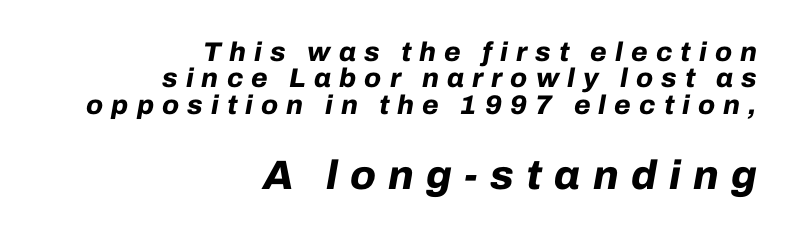
The image shows 41 px bold type, italic (leaning right); set right-aligned, tight line spacing (0.98x), unusually wide letter spacing (+0.3 em), not underlined; the second (bottom) block is 1.52x larger; low stroke contrast and a medium x-height.
